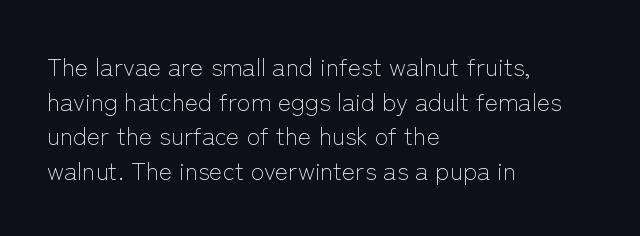
Q: Is the text bold? A: No.
Q: Is the text italic (slanted)? A: No, it is upright.
Q: Is the text underlined? A: No.
Q: How is the paragraph aligned? A: Left-aligned.
Q: Is the spacing between letters normal or unusually wide? A: Normal.
Q: Is the spacing between lines tight, normal or loose? A: Normal.
